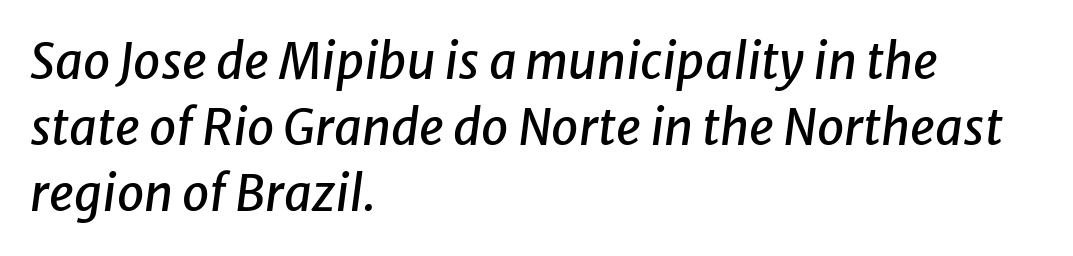
Q: Is the text italic (slanted)? A: Yes, it leans right by about 8 degrees.
Q: Is the text underlined? A: No.
Q: How is the paragraph aligned? A: Left-aligned.
Q: Is the spacing between letters normal or unusually wide? A: Normal.
Q: Is the spacing between lines tight, normal or loose? A: Normal.
Q: Width (condensed, normal, or wide)? A: Normal.
Q: Stroke contrast? A: Low.
Q: x-height? A: Medium.
Q: Monospaced? A: No.
